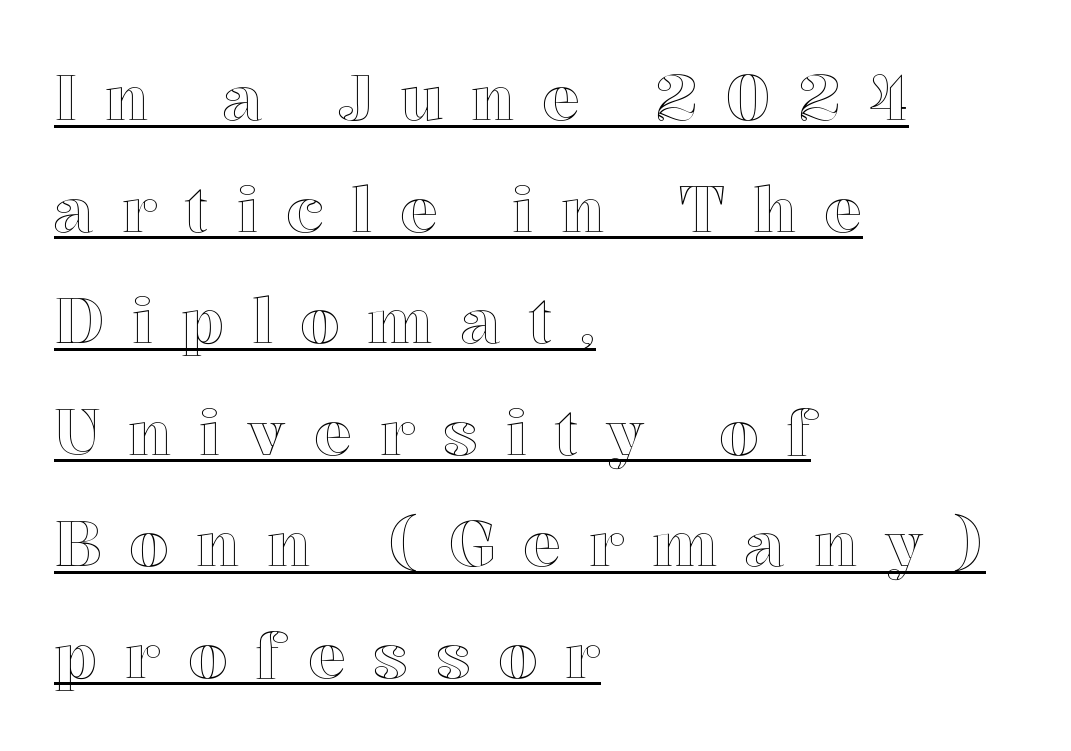
The image shows 63 px text type, upright; set left-aligned, line spacing 1.77x, unusually wide letter spacing (+0.44 em), underlined; a medium x-height.
